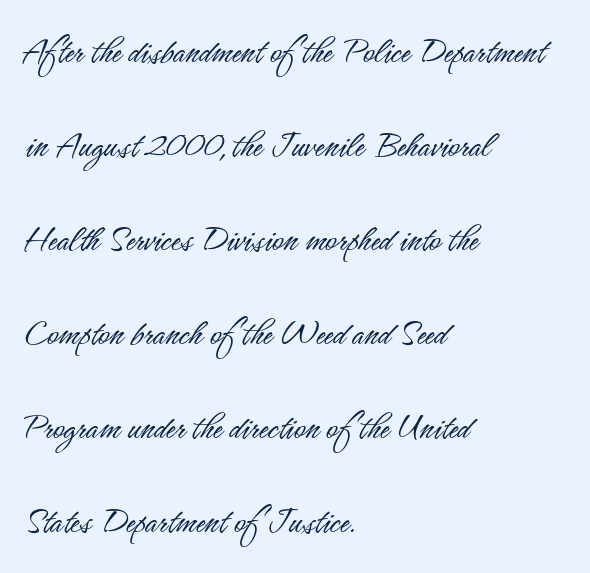
If you measured baseline to baseline, you'd find a long distance. Each letter's strokes conclude bluntly, with no projecting serifs. Note the varied advance widths — an 'i' is clearly narrower than an 'm'.
